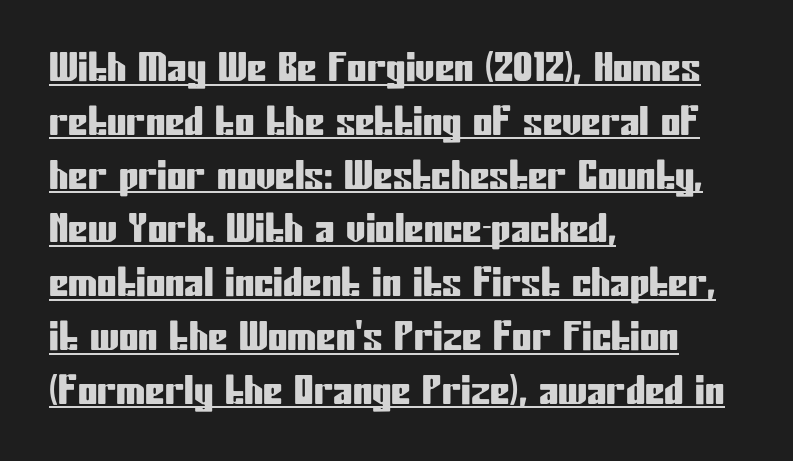
Q: Is the text italic (slanted)? A: No, it is upright.
Q: Is the typeface a serif or a sans-serif typeface? A: Sans-serif.
Q: Is the text underlined? A: Yes.
Q: How is the paragraph aligned? A: Left-aligned.
Q: Is the spacing between letters normal or unusually wide? A: Normal.
Q: Is the spacing between lines tight, normal or loose? A: Normal.
Q: Width (condensed, normal, or wide)? A: Condensed.
Q: Stroke contrast? A: Low.
Q: x-height? A: Medium.
Q: Monospaced? A: No.
